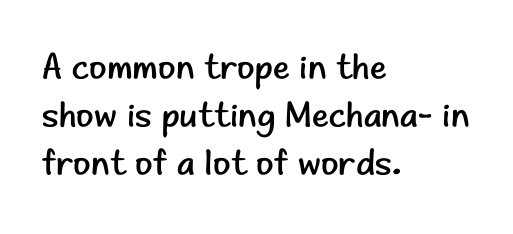
Q: Is the text bold? A: No.
Q: Is the text italic (slanted)? A: No, it is upright.
Q: Is the typeface a serif or a sans-serif typeface? A: Sans-serif.
Q: Is the text underlined? A: No.
Q: How is the paragraph aligned? A: Left-aligned.
Q: Is the spacing between letters normal or unusually wide? A: Normal.
Q: Is the spacing between lines tight, normal or loose? A: Normal.
Q: Width (condensed, normal, or wide)? A: Normal.
Q: Stroke contrast? A: Low.
Q: x-height? A: Small.
Q: Monospaced? A: No.
